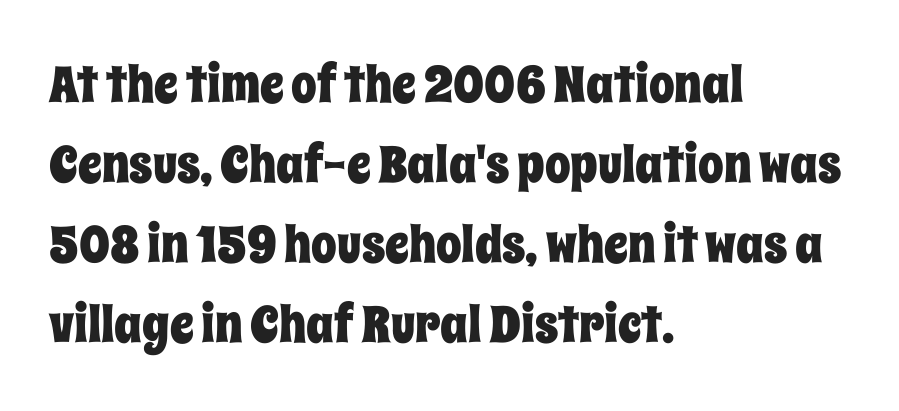
The image shows 51 px condensed type, upright; set left-aligned, normal line spacing (1.57x), normal letter spacing, not underlined; low stroke contrast and a large x-height.
